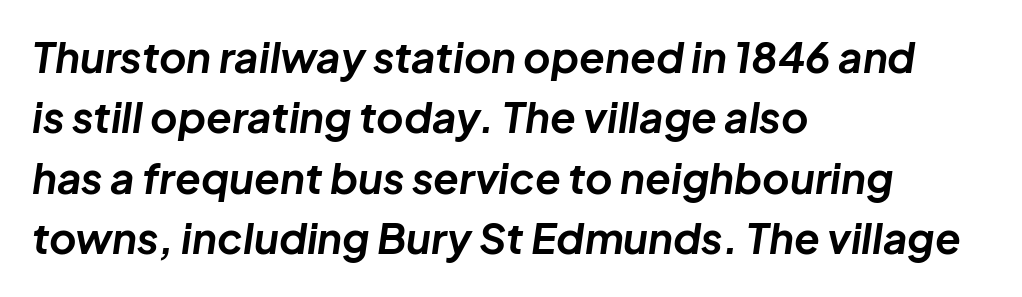
{"italic": "yes", "lean": "right", "slant_degrees": 8, "bold": "yes", "weight": "bold", "width": "normal", "stroke_contrast": "low", "x_height": "medium", "monospaced": "no", "underline": "no", "align": "left", "line_spacing": "normal", "line_spacing_ratio": 1.44, "letter_spacing": "normal", "letter_spacing_em": 0.0, "glyph_px": 42}
